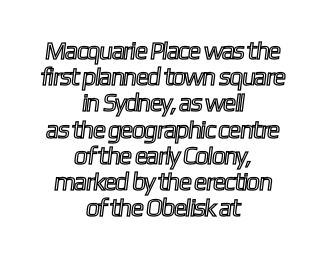
The image shows 25 px text type; set centered, tight line spacing (1.05x), normal letter spacing, not underlined.
